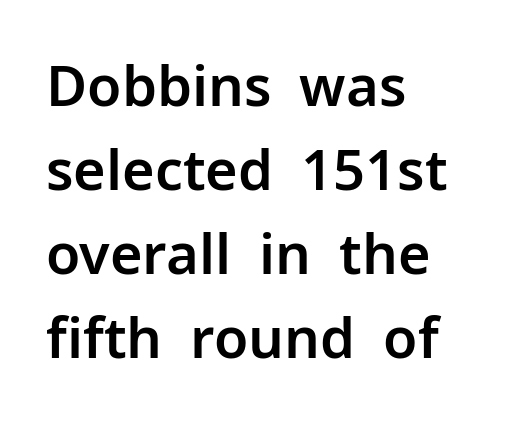
{"serif": "no", "italic": "no", "width": "normal", "stroke_contrast": "low", "x_height": "medium", "monospaced": "no", "underline": "no", "align": "left", "line_spacing": "normal", "line_spacing_ratio": 1.5, "letter_spacing": "normal", "letter_spacing_em": 0.0, "glyph_px": 56}
